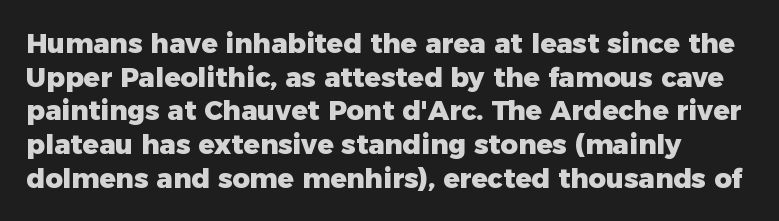
{"italic": "no", "bold": "yes", "underline": "no", "line_spacing": "normal", "line_spacing_ratio": 1.25, "letter_spacing": "normal", "letter_spacing_em": 0.0, "glyph_px": 27}
